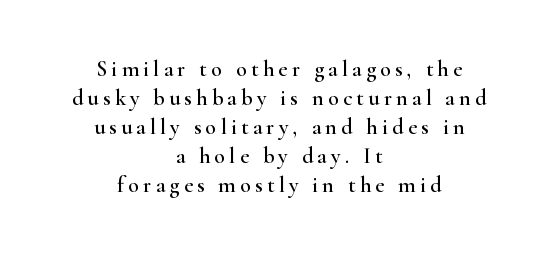
{"italic": "no", "underline": "no", "align": "center", "line_spacing": "normal", "line_spacing_ratio": 1.32, "letter_spacing": "wide", "letter_spacing_em": 0.2, "glyph_px": 22}
